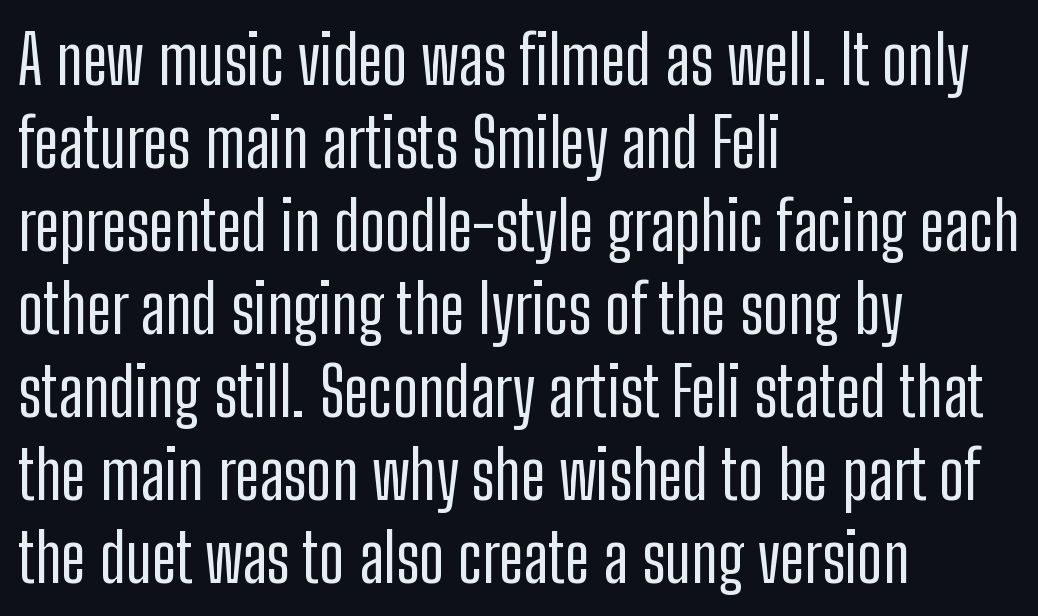
The image shows 68 px condensed sans-serif type, upright; set left-aligned, line spacing 1.22x, normal letter spacing, not underlined; low stroke contrast and a medium x-height.
